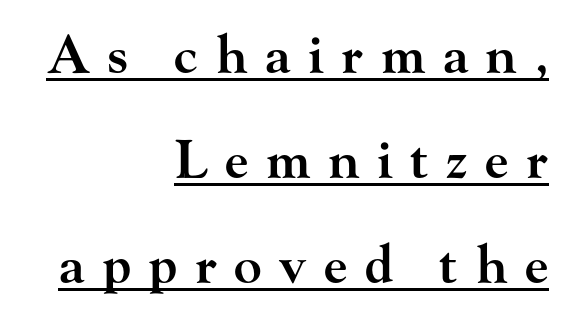
The rendering uses the underline text-decoration. The rendering uses a semibold face; strokes are thickened but not to full bold. Does the copy run flush right? Yes — the right margin is perfectly even. The space between consecutive lines is lavish.
